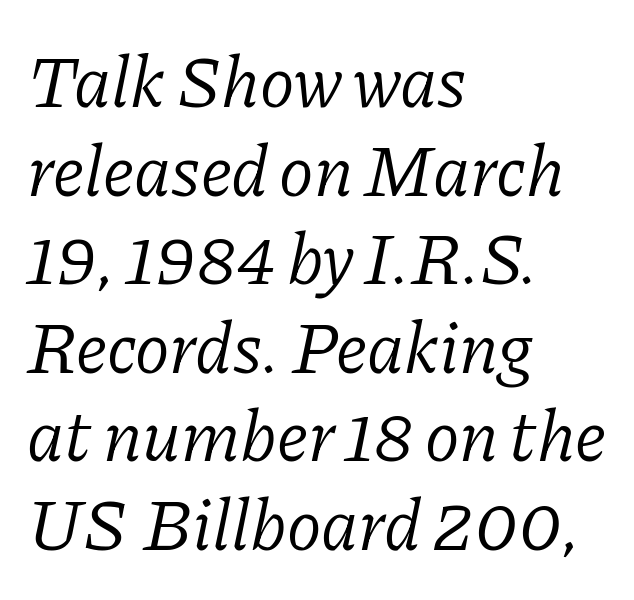
Q: Is the text bold? A: No.
Q: Is the text italic (slanted)? A: Yes, it leans right by about 11 degrees.
Q: Is the typeface a serif or a sans-serif typeface? A: Serif.
Q: Is the text underlined? A: No.
Q: How is the paragraph aligned? A: Left-aligned.
Q: Is the spacing between letters normal or unusually wide? A: Normal.
Q: Width (condensed, normal, or wide)? A: Normal.
Q: Stroke contrast? A: Low.
Q: x-height? A: Medium.
Q: Monospaced? A: No.
